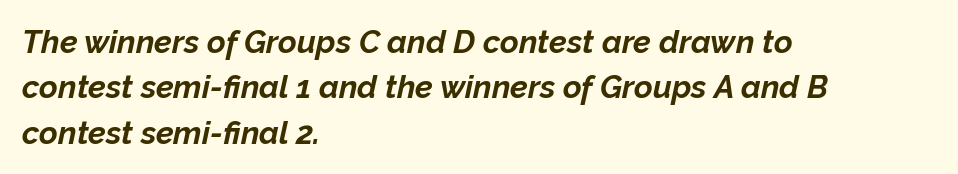
The image shows 32 px bold type, italic (leaning right); set left-aligned, normal line spacing (1.42x), normal letter spacing, not underlined; low stroke contrast and a medium x-height.
